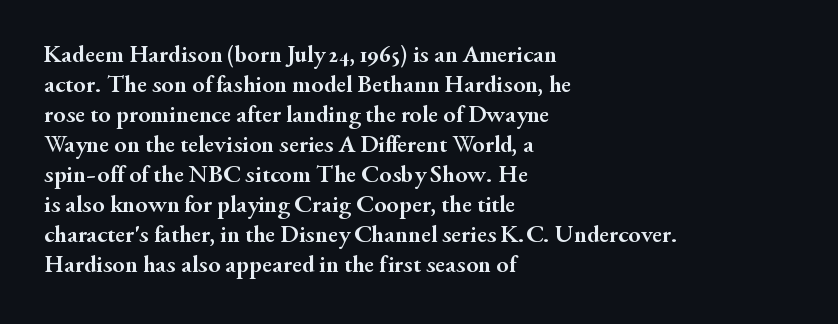
{"italic": "no", "bold": "yes", "underline": "no", "align": "left", "line_spacing_ratio": 1.2, "letter_spacing": "normal", "letter_spacing_em": 0.0, "glyph_px": 25}
